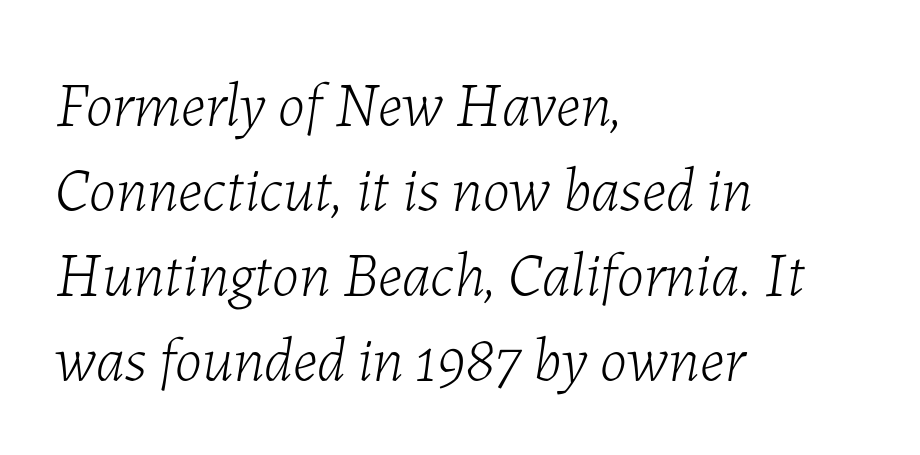
{"italic": "yes", "lean": "right", "slant_degrees": 7, "bold": "no", "weight": "light", "width": "normal", "stroke_contrast": "low", "x_height": "medium", "monospaced": "no", "underline": "no", "align": "left", "line_spacing": "normal", "line_spacing_ratio": 1.37, "letter_spacing": "normal", "letter_spacing_em": 0.0, "glyph_px": 62}
